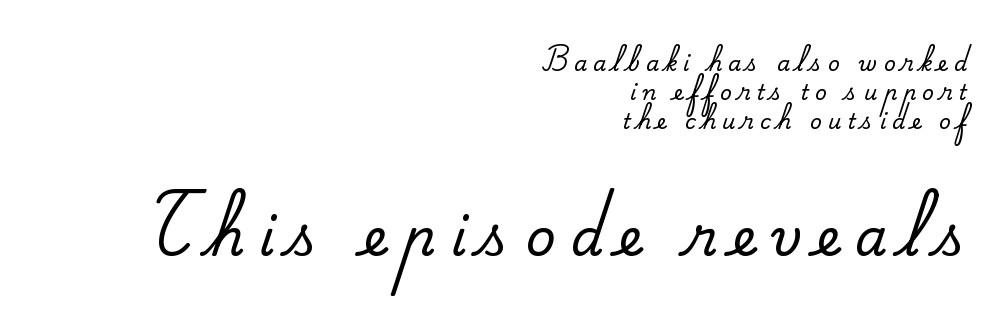
Q: Is the text italic (slanted)? A: Yes.
Q: Is the typeface a serif or a sans-serif typeface? A: Serif.
Q: Is the text underlined? A: No.
Q: How is the paragraph aligned? A: Right-aligned.
Q: Is the spacing between letters normal or unusually wide? A: Unusually wide.
Q: Is the spacing between lines tight, normal or loose? A: Normal.
Q: Which block of text is set in a larger size, the first (top) or the second (bottom)? A: The second (bottom) one.
Q: Width (condensed, normal, or wide)? A: Normal.
Q: Stroke contrast? A: Medium.
Q: x-height? A: Small.
Q: Monospaced? A: No.
